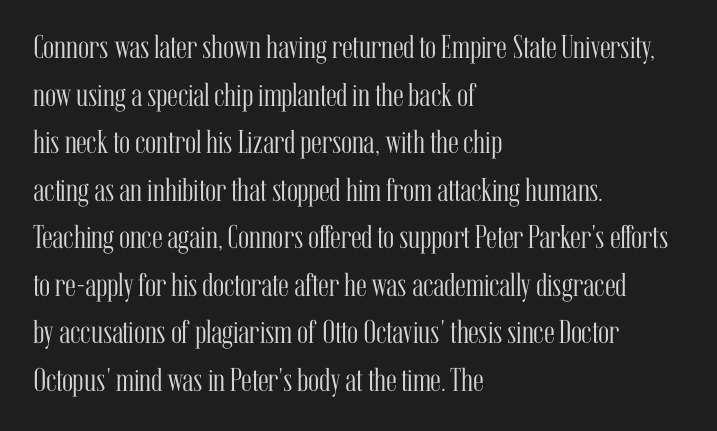
Q: Is the text bold? A: No.
Q: Is the text italic (slanted)? A: No, it is upright.
Q: Is the typeface a serif or a sans-serif typeface? A: Serif.
Q: Is the text underlined? A: No.
Q: How is the paragraph aligned? A: Left-aligned.
Q: Is the spacing between letters normal or unusually wide? A: Normal.
Q: Is the spacing between lines tight, normal or loose? A: Normal.
Q: Width (condensed, normal, or wide)? A: Condensed.
Q: Stroke contrast? A: Medium.
Q: x-height? A: Medium.
Q: Monospaced? A: No.
